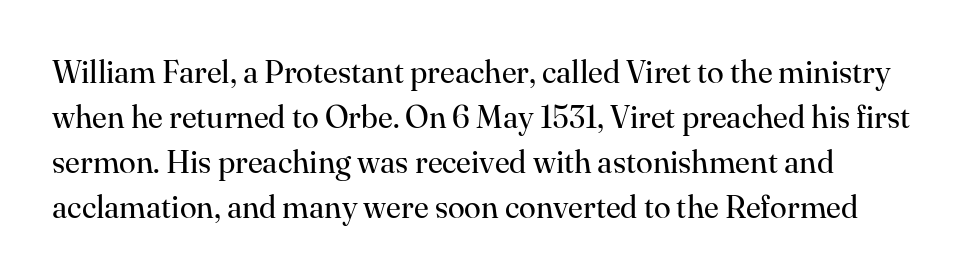
{"serif": "yes", "italic": "no", "bold": "no", "weight": "regular", "width": "normal", "stroke_contrast": "high", "x_height": "small", "monospaced": "no", "underline": "no", "line_spacing": "normal", "line_spacing_ratio": 1.45, "letter_spacing": "normal", "letter_spacing_em": 0.0, "glyph_px": 31}
